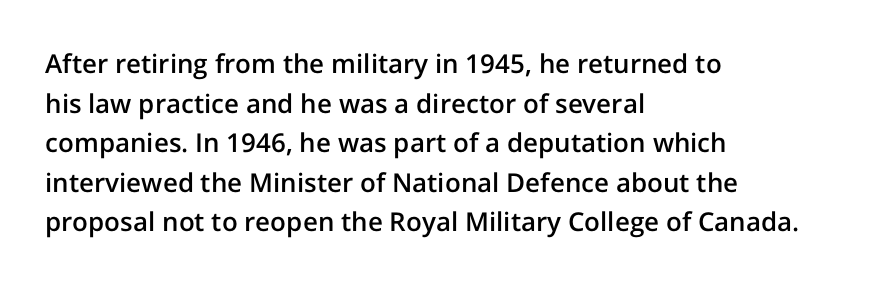
The image shows 26 px text type, upright; set left-aligned, normal line spacing (1.52x), normal letter spacing, not underlined.
